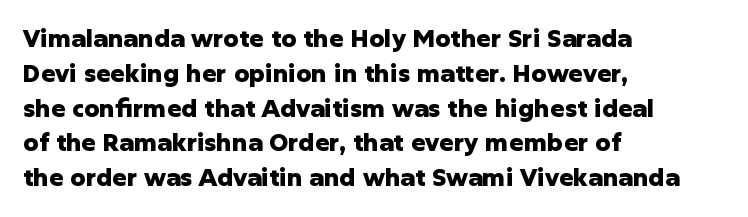
The image shows 24 px bold type, upright; set left-aligned, normal line spacing (1.45x), normal letter spacing, not underlined.
